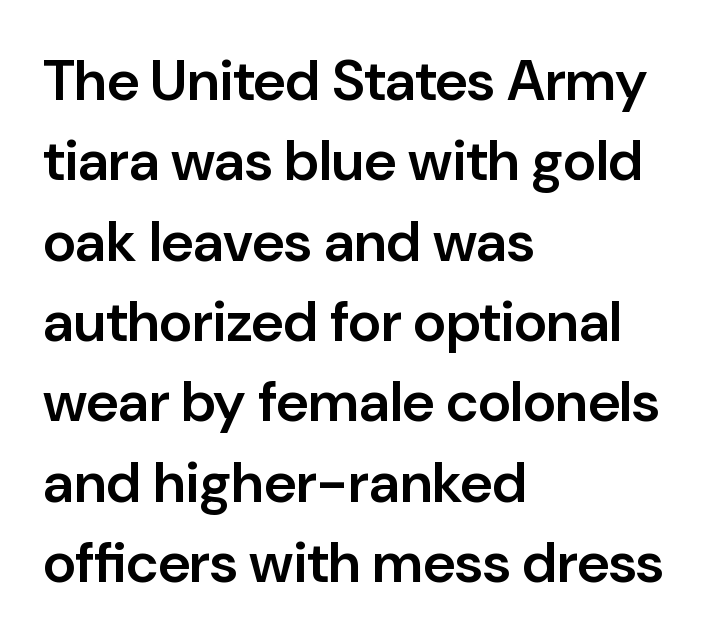
{"serif": "no", "italic": "no", "bold": "semi", "weight": "semibold", "width": "normal", "stroke_contrast": "low", "x_height": "medium", "monospaced": "no", "underline": "no", "align": "left", "line_spacing": "normal", "line_spacing_ratio": 1.41, "letter_spacing": "normal", "letter_spacing_em": 0.0, "glyph_px": 57}
